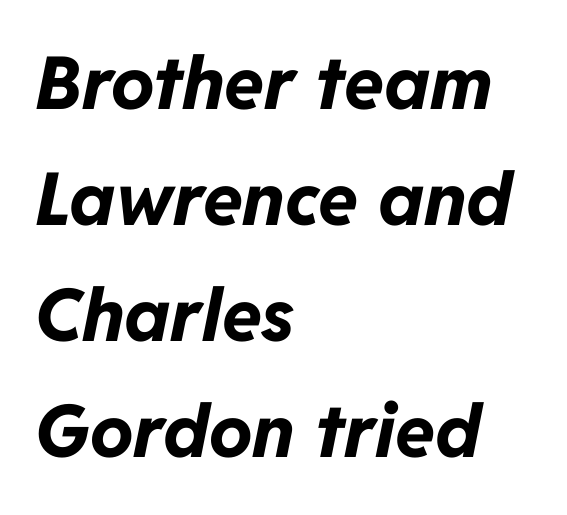
{"italic": "yes", "lean": "right", "slant_degrees": 11, "bold": "yes", "weight": "bold", "width": "normal", "stroke_contrast": "low", "x_height": "medium", "monospaced": "no", "underline": "no", "align": "left", "line_spacing": "normal", "line_spacing_ratio": 1.59, "letter_spacing": "normal", "letter_spacing_em": 0.0, "glyph_px": 73}
